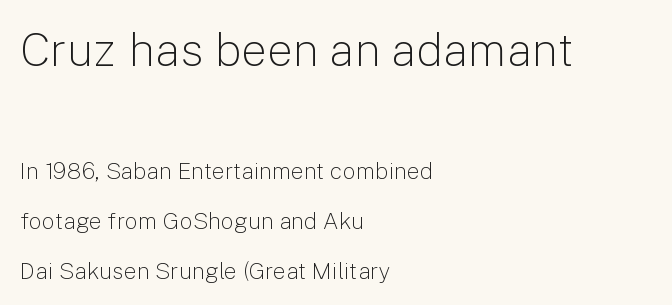
{"serif": "no", "italic": "no", "bold": "no", "weight": "light", "width": "normal", "stroke_contrast": "low", "x_height": "medium", "monospaced": "no", "underline": "no", "align": "left", "line_spacing": "loose", "line_spacing_ratio": 2.16, "letter_spacing": "normal", "letter_spacing_em": 0.0, "larger_block": "first", "size_ratio": 2.0, "glyph_px": 46}
